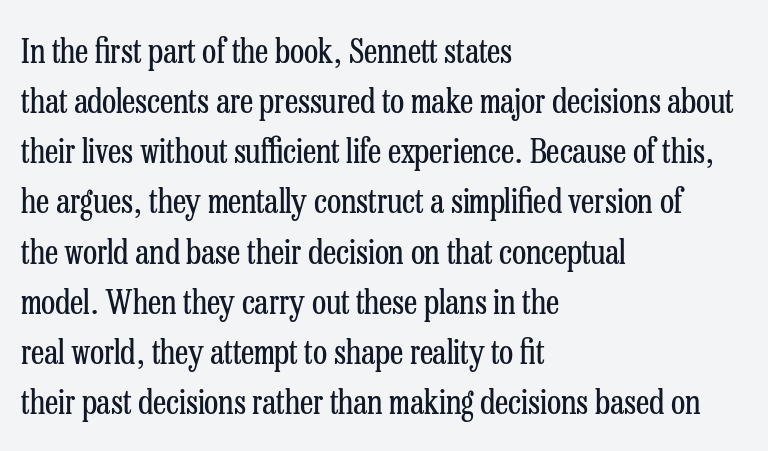
The image shows 33 px regular-weight, condensed serif type, upright; set left-aligned, normal line spacing (1.52x), normal letter spacing, not underlined; low stroke contrast and a medium x-height.
